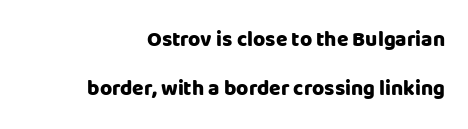
Q: Is the text bold? A: Yes.
Q: Is the text italic (slanted)? A: No, it is upright.
Q: Is the text underlined? A: No.
Q: How is the paragraph aligned? A: Right-aligned.
Q: Is the spacing between letters normal or unusually wide? A: Normal.
Q: Is the spacing between lines tight, normal or loose? A: Loose.
